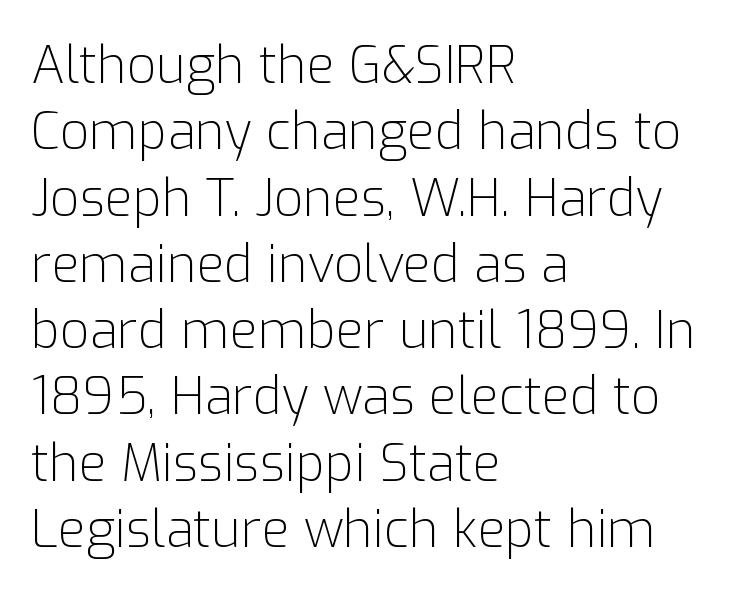
Where is the straight margin? On the left. Ordinary non-slanted type is in use. The weight tops out at a normal text grade. Does the leading feel generous? No, just average. Is the letter spacing exaggerated? No — it looks like the ordinary default.
